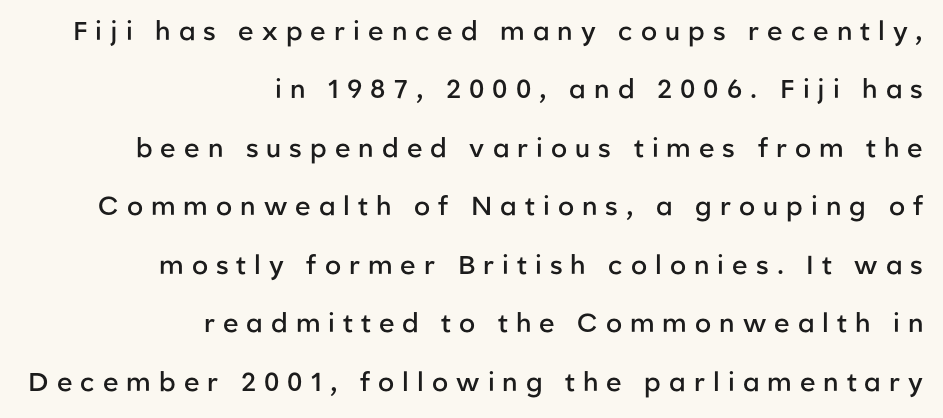
The image shows 26 px text type, upright; set right-aligned, loose line spacing (2.25x), unusually wide letter spacing (+0.31 em), not underlined.
